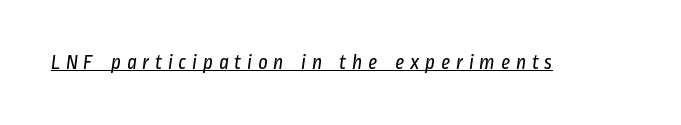
Q: Is the text bold? A: No.
Q: Is the text underlined? A: Yes.
Q: Is the spacing between letters normal or unusually wide? A: Unusually wide.
